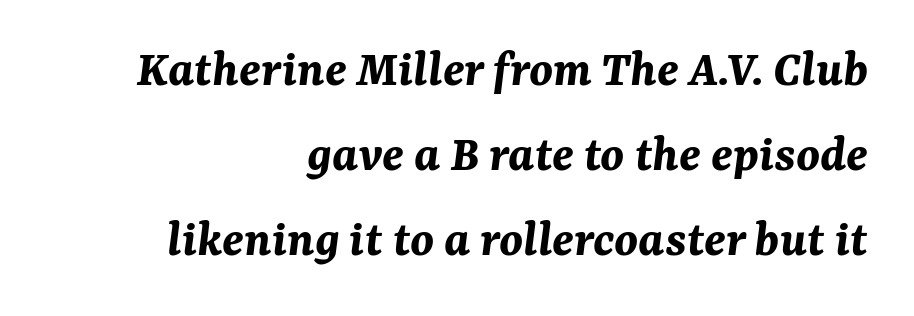
Q: Is the text bold? A: Yes.
Q: Is the text italic (slanted)? A: Yes, it leans right by about 7 degrees.
Q: Is the text underlined? A: No.
Q: How is the paragraph aligned? A: Right-aligned.
Q: Is the spacing between letters normal or unusually wide? A: Normal.
Q: Is the spacing between lines tight, normal or loose? A: Normal.
Q: Width (condensed, normal, or wide)? A: Normal.
Q: Stroke contrast? A: Medium.
Q: x-height? A: Medium.
Q: Monospaced? A: No.
